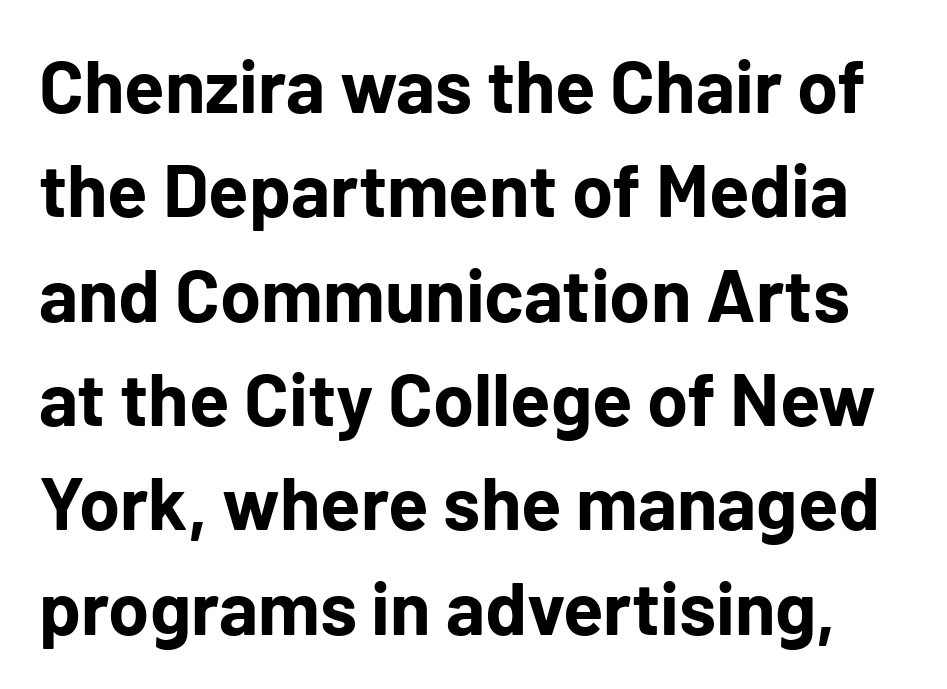
Q: Is the text bold? A: Yes.
Q: Is the text italic (slanted)? A: No, it is upright.
Q: Is the typeface a serif or a sans-serif typeface? A: Sans-serif.
Q: Is the text underlined? A: No.
Q: Is the spacing between letters normal or unusually wide? A: Normal.
Q: Is the spacing between lines tight, normal or loose? A: Normal.
Q: Width (condensed, normal, or wide)? A: Normal.
Q: Stroke contrast? A: Low.
Q: x-height? A: Medium.
Q: Monospaced? A: No.
